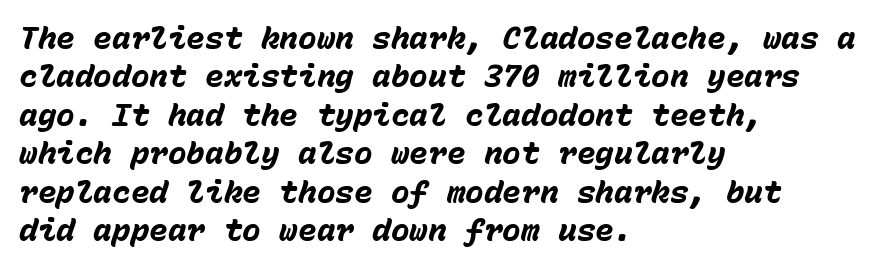
The image shows 31 px heavy type, italic (leaning right), monospaced; set left-aligned, line spacing 1.24x, normal letter spacing, not underlined; low stroke contrast and a medium x-height.
